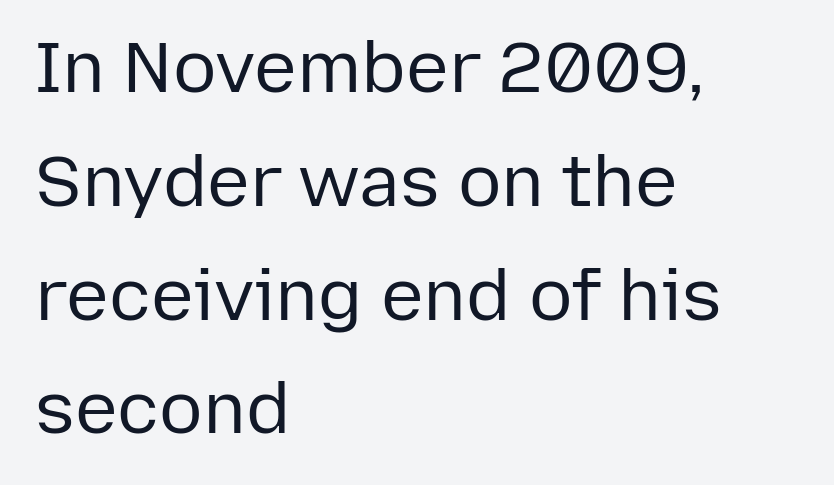
{"serif": "no", "italic": "no", "bold": "no", "weight": "regular", "width": "normal", "stroke_contrast": "low", "x_height": "medium", "monospaced": "no", "underline": "no", "align": "left", "line_spacing": "normal", "line_spacing_ratio": 1.58, "letter_spacing": "normal", "letter_spacing_em": 0.0, "glyph_px": 72}
